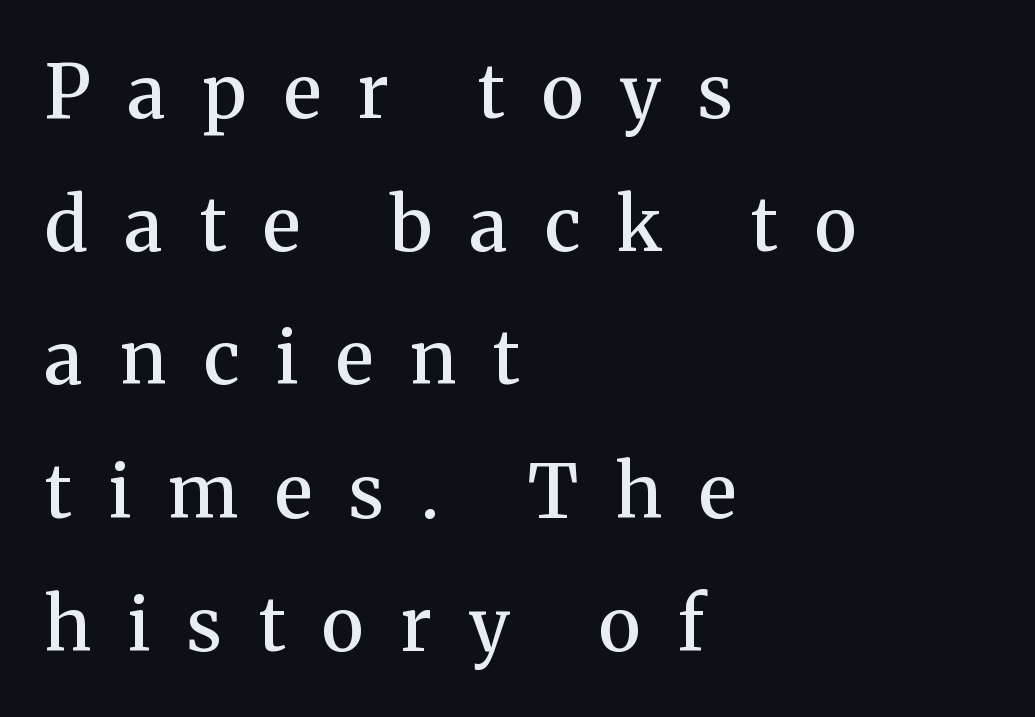
Q: Is the text bold? A: Semi-bold.
Q: Is the text italic (slanted)? A: No, it is upright.
Q: Is the typeface a serif or a sans-serif typeface? A: Serif.
Q: Is the text underlined? A: No.
Q: How is the paragraph aligned? A: Left-aligned.
Q: Is the spacing between letters normal or unusually wide? A: Unusually wide.
Q: Width (condensed, normal, or wide)? A: Normal.
Q: Stroke contrast? A: Medium.
Q: x-height? A: Medium.
Q: Monospaced? A: No.
